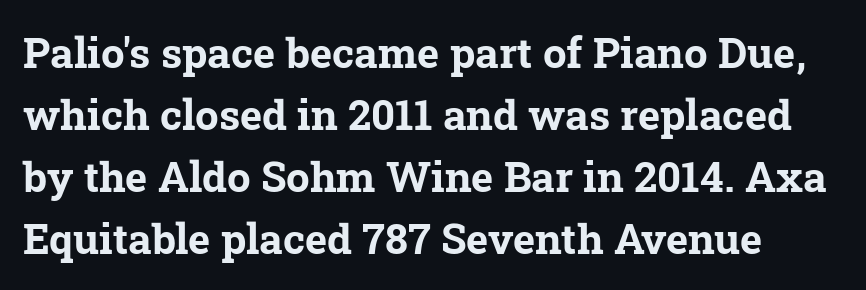
In terms of letterspacing, this is plain default setting. The letters advance in unequal steps, a hallmark of proportional type. Underline: absent. The space between consecutive lines is moderate.
